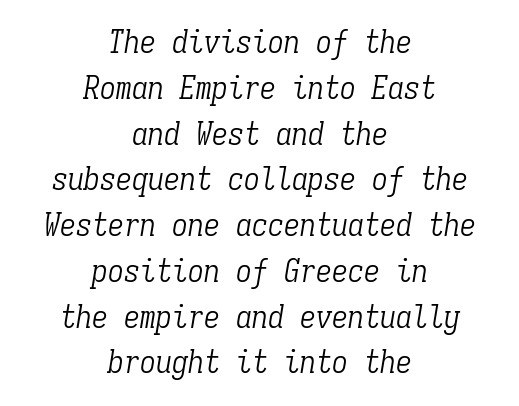
Q: Is the text bold? A: No.
Q: Is the text italic (slanted)? A: Yes, it leans right by about 9 degrees.
Q: Is the typeface a serif or a sans-serif typeface? A: Serif.
Q: Is the text underlined? A: No.
Q: How is the paragraph aligned? A: Centered.
Q: Is the spacing between letters normal or unusually wide? A: Normal.
Q: Is the spacing between lines tight, normal or loose? A: Normal.
Q: Width (condensed, normal, or wide)? A: Condensed.
Q: Stroke contrast? A: Low.
Q: x-height? A: Medium.
Q: Monospaced? A: Yes.
